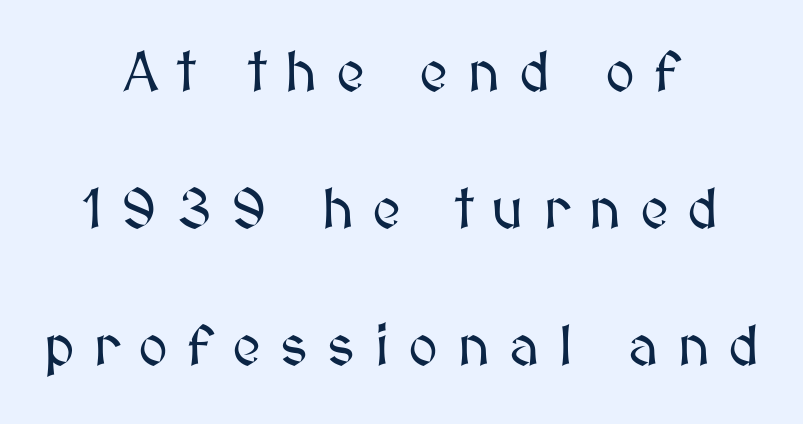
{"italic": "no", "width": "normal", "stroke_contrast": "medium", "x_height": "medium", "monospaced": "no", "underline": "no", "align": "center", "line_spacing": "loose", "line_spacing_ratio": 2.4, "letter_spacing": "wide", "letter_spacing_em": 0.33, "glyph_px": 57}
